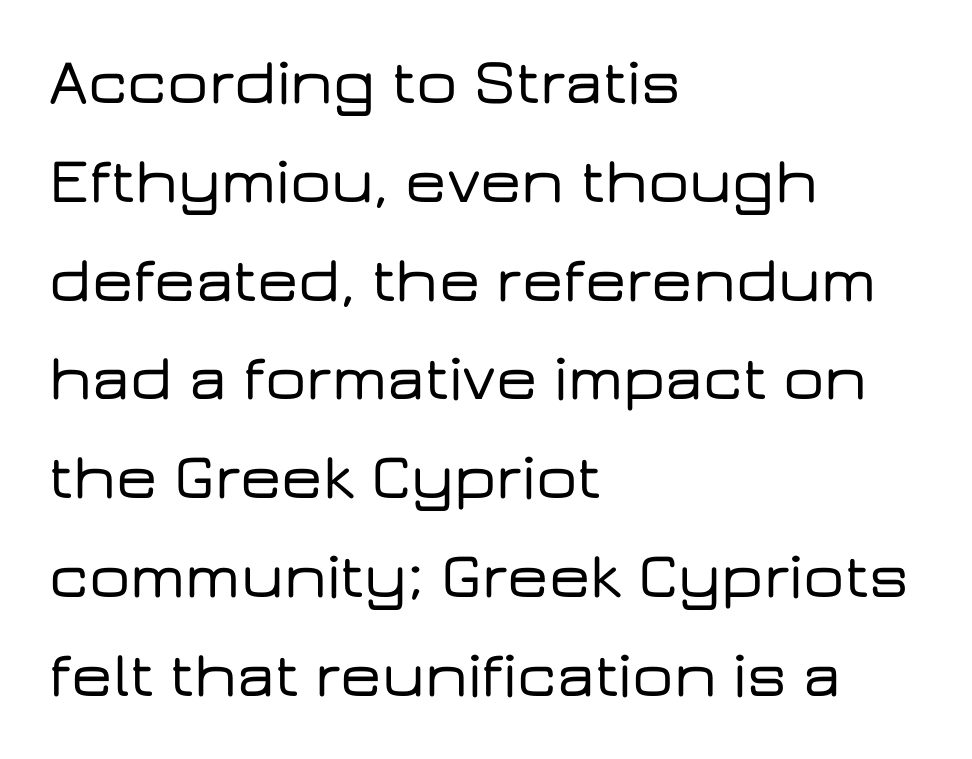
Q: Is the text italic (slanted)? A: No, it is upright.
Q: Is the typeface a serif or a sans-serif typeface? A: Sans-serif.
Q: Is the text underlined? A: No.
Q: How is the paragraph aligned? A: Left-aligned.
Q: Is the spacing between letters normal or unusually wide? A: Normal.
Q: Is the spacing between lines tight, normal or loose? A: Normal.
Q: Width (condensed, normal, or wide)? A: Wide.
Q: Stroke contrast? A: Low.
Q: x-height? A: Medium.
Q: Monospaced? A: No.
